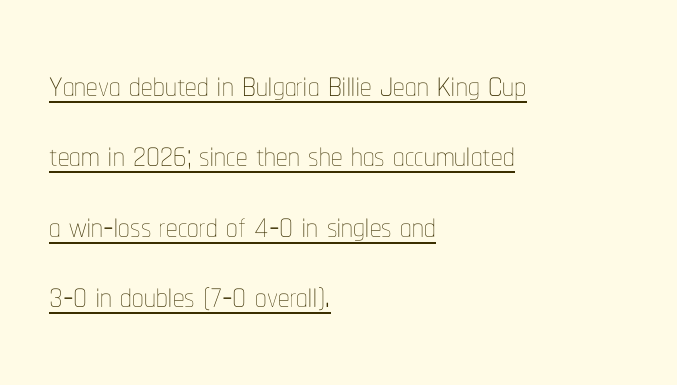
{"italic": "no", "bold": "no", "weight": "thin", "width": "condensed", "stroke_contrast": "low", "x_height": "medium", "monospaced": "no", "underline": "yes", "align": "left", "line_spacing": "normal", "line_spacing_ratio": 1.53, "letter_spacing": "normal", "letter_spacing_em": 0.0, "glyph_px": 46}
